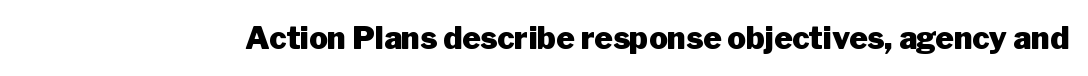
The image shows 31 px heavy sans-serif type, upright; set normal letter spacing, not underlined; low stroke contrast and a medium x-height.
